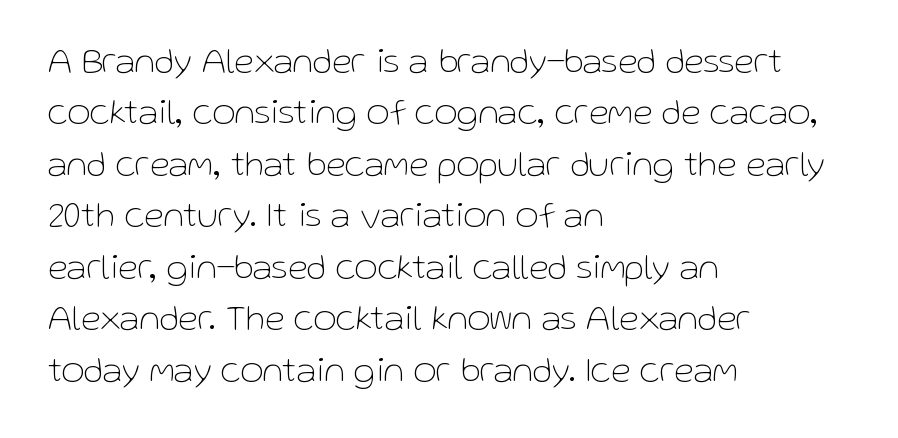
Stem width sits at or under what a default text font uses. Left-aligned paragraph, ragged on the right. Interline gaps are of average width in this sample. Glyph-to-glyph distance matches everyday printed text. The letters stand upright; this is a roman face.
